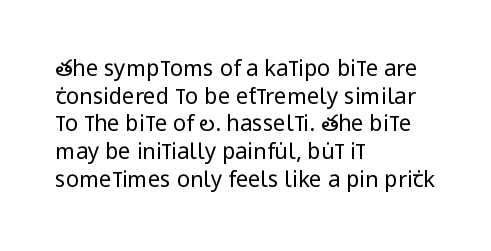
Q: Is the text bold? A: No.
Q: Is the text italic (slanted)? A: No, it is upright.
Q: Is the text underlined? A: No.
Q: How is the paragraph aligned? A: Left-aligned.
Q: Is the spacing between letters normal or unusually wide? A: Normal.
Q: Is the spacing between lines tight, normal or loose? A: Normal.
